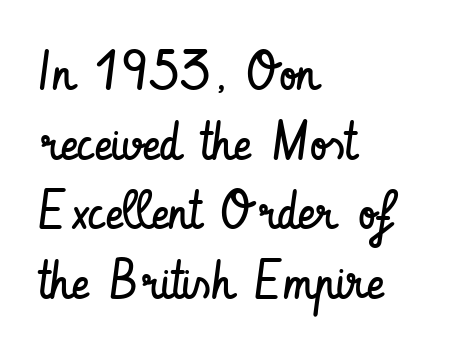
Q: Is the text bold? A: No.
Q: Is the text italic (slanted)? A: No, it is upright.
Q: Is the typeface a serif or a sans-serif typeface? A: Sans-serif.
Q: Is the text underlined? A: No.
Q: How is the paragraph aligned? A: Left-aligned.
Q: Is the spacing between letters normal or unusually wide? A: Normal.
Q: Is the spacing between lines tight, normal or loose? A: Normal.
Q: Width (condensed, normal, or wide)? A: Condensed.
Q: Stroke contrast? A: Low.
Q: x-height? A: Small.
Q: Monospaced? A: No.
